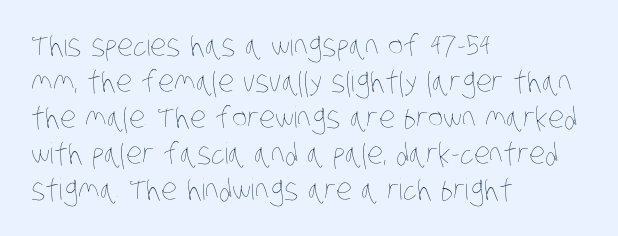
Here the designer chose a conventional face with non-uniform glyph widths. Lines of text with bare space underneath. How are the letters spaced? Ordinarily, with no added tracking. Stem width sits at or under what a default text font uses. A student would call this left alignment; a typographer would say flush left, rag right.
